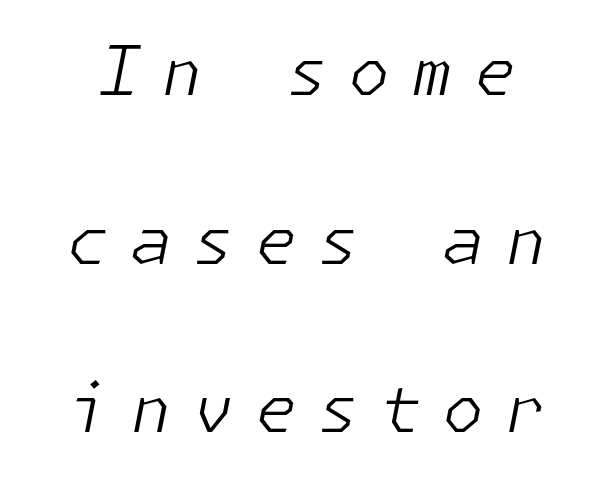
{"italic": "yes", "lean": "right", "slant_degrees": 11, "bold": "no", "weight": "light", "width": "normal", "stroke_contrast": "low", "x_height": "medium", "underline": "no", "line_spacing": "loose", "line_spacing_ratio": 2.48, "letter_spacing": "wide", "letter_spacing_em": 0.3, "glyph_px": 68}
